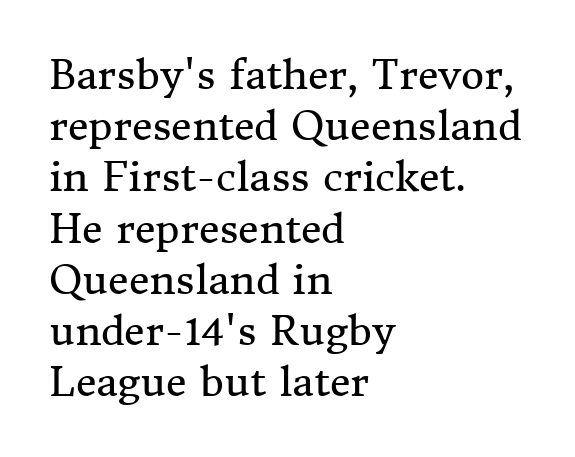
The image shows 40 px regular-weight serif type, upright; set left-aligned, normal line spacing (1.28x), normal letter spacing, not underlined; medium stroke contrast and a medium x-height.
